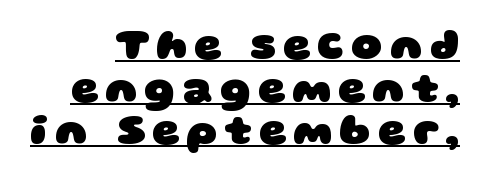
{"serif": "no", "bold": "yes", "weight": "heavy", "width": "wide", "stroke_contrast": "low", "x_height": "large", "monospaced": "no", "underline": "yes", "align": "right", "line_spacing": "tight", "line_spacing_ratio": 0.99, "glyph_px": 43}
